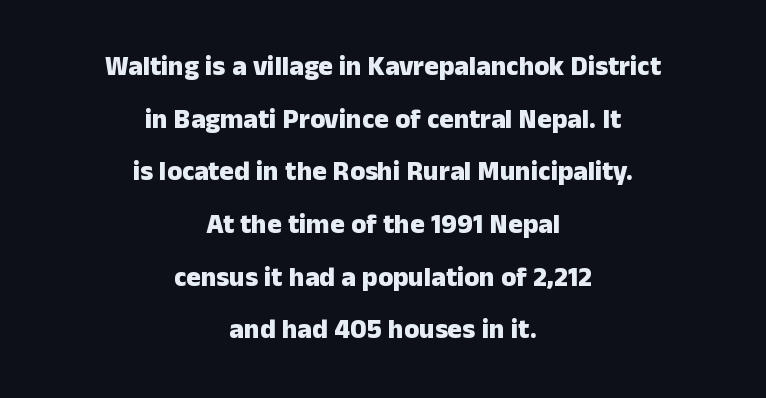
The image shows 27 px bold type, upright; set centered, loose line spacing (1.95x), normal letter spacing, not underlined.
